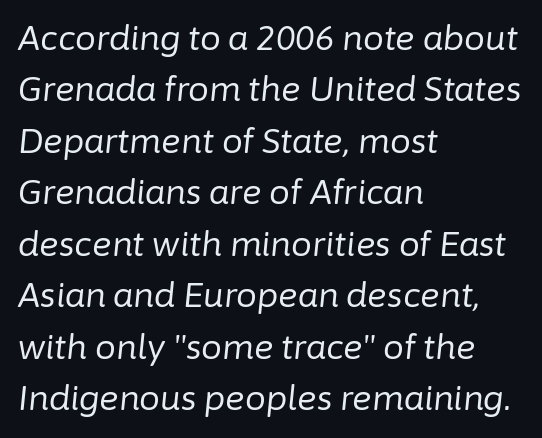
The image shows 33 px regular-weight type, italic (leaning right); set left-aligned, normal line spacing (1.56x), normal letter spacing, not underlined; low stroke contrast and a medium x-height.
